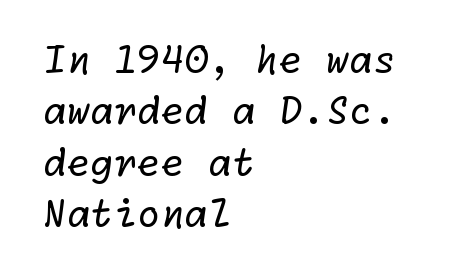
The image shows 38 px regular-weight sans-serif type; set left-aligned, normal line spacing (1.35x), normal letter spacing, not underlined; low stroke contrast and a medium x-height.
